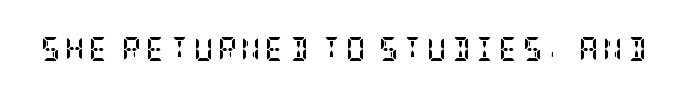
I'd describe the lettering as bold — thick and assertive. Quick note: underline off. It's the straight-up-and-down kind of type.
